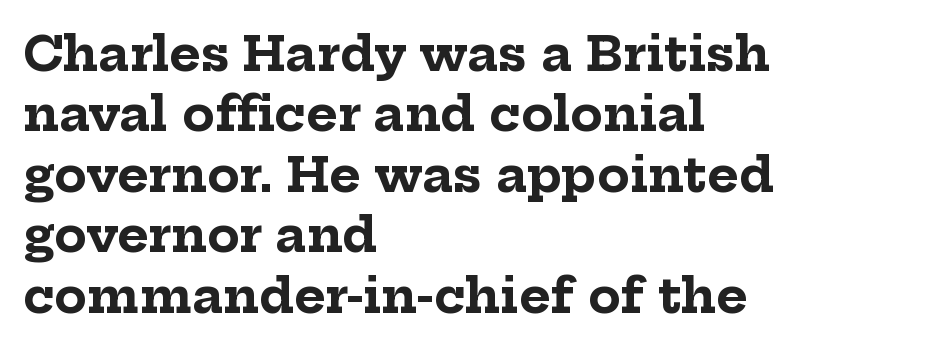
The image shows 48 px bold serif type, upright; set left-aligned, normal line spacing (1.26x), normal letter spacing, not underlined; low stroke contrast and a medium x-height.
